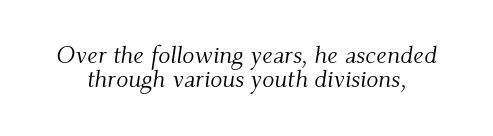
Compared with typical body copy, the letter spacing here is the same. The strip under each line holds only bare page. Weight: in the light-to-regular range. The passage shown stacks its lines with hardly any gap. Tall strokes in this sample are angled rather than plumb.
